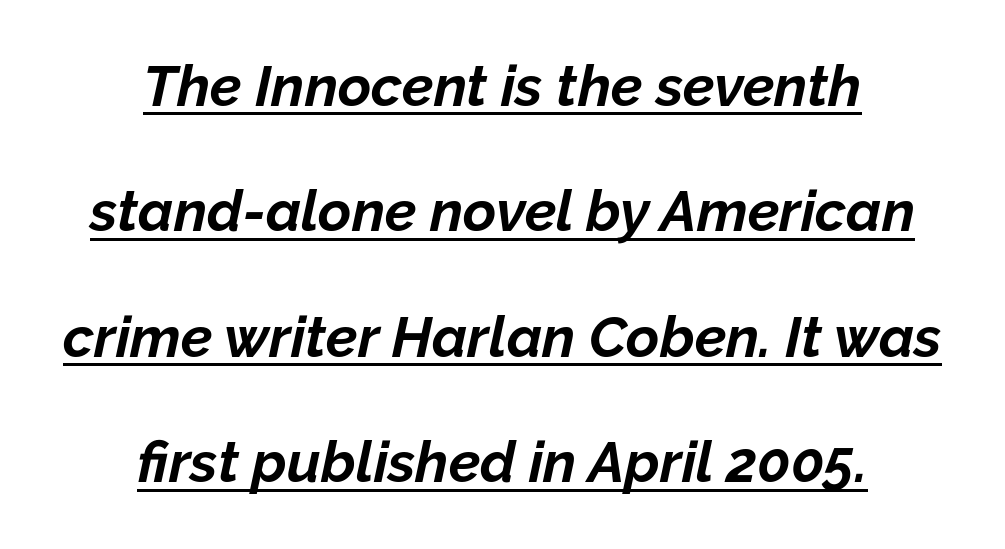
The image shows 57 px bold type, italic (leaning right); set centered, loose line spacing (2.2x), normal letter spacing, underlined; low stroke contrast and a medium x-height.
